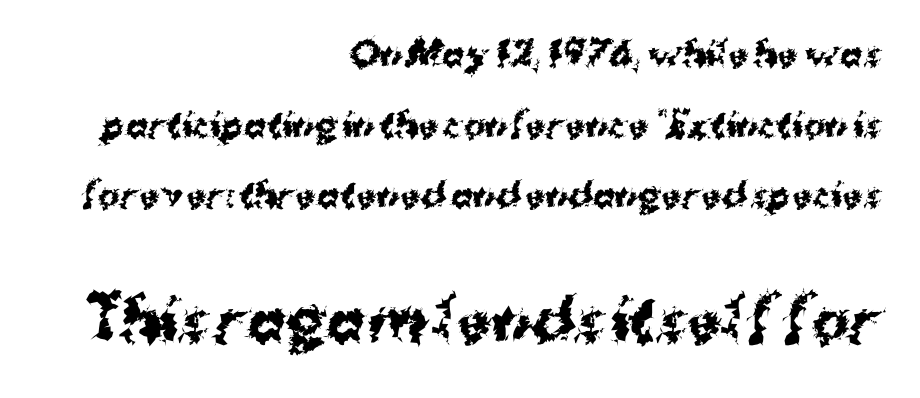
The later block is typeset at a bigger size than the earlier block. The rag falls on the left side of this text block. Vertically, the passage feels expansive, rows floating well apart. The baseline area is clear. A typesetter would call this zero additional tracking.
